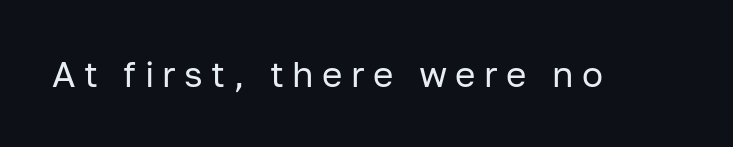
{"serif": "no", "italic": "no", "bold": "no", "weight": "regular", "width": "normal", "stroke_contrast": "low", "x_height": "medium", "monospaced": "no", "underline": "no", "letter_spacing": "wide", "letter_spacing_em": 0.24, "glyph_px": 35}
